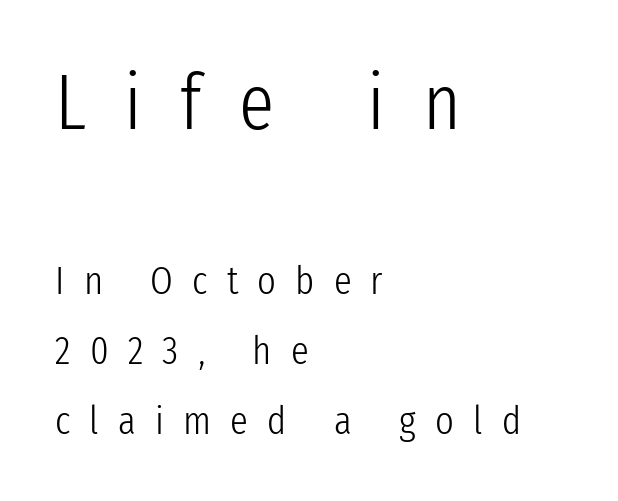
The image shows 79 px light, condensed sans-serif type, upright; set left-aligned, line spacing 1.75x, unusually wide letter spacing (+0.48 em), not underlined; the first (top) block is 1.98x larger; low stroke contrast and a medium x-height.
